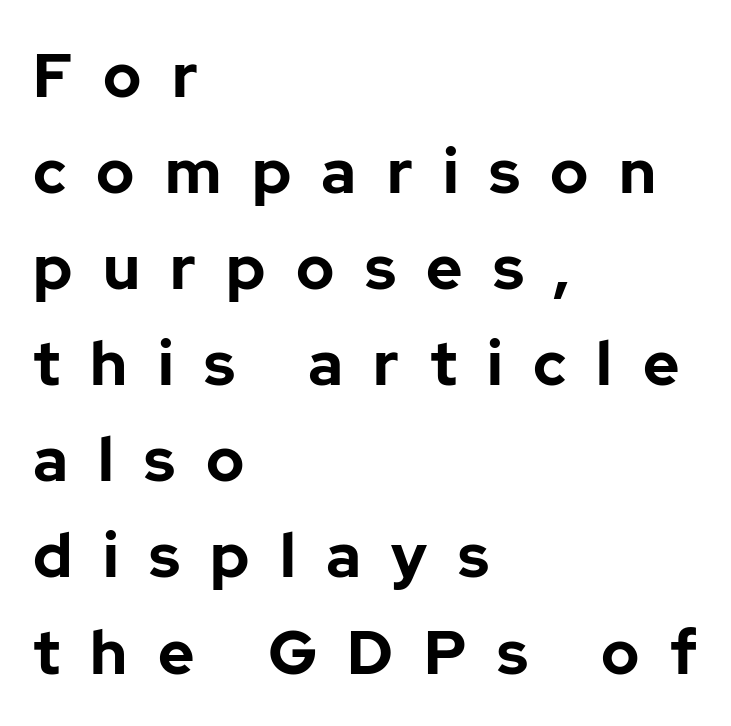
These lines stack with their left ends in a neat column. These lines have a slow, spaced-out rhythm from letter to letter. Chunky letters — that's bold for sure. You can tell from the bare stems that sans-serif type was used. Rule under the text: the space is simply empty.
